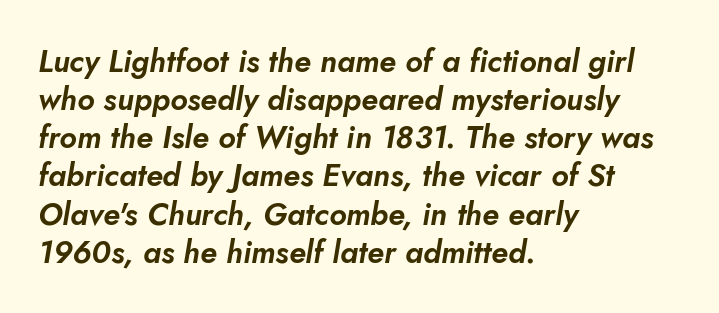
Q: Is the text italic (slanted)? A: Yes, it leans right by about 5 degrees.
Q: Is the text underlined? A: No.
Q: How is the paragraph aligned? A: Left-aligned.
Q: Is the spacing between letters normal or unusually wide? A: Normal.
Q: Width (condensed, normal, or wide)? A: Normal.
Q: Stroke contrast? A: Low.
Q: x-height? A: Small.
Q: Monospaced? A: No.
